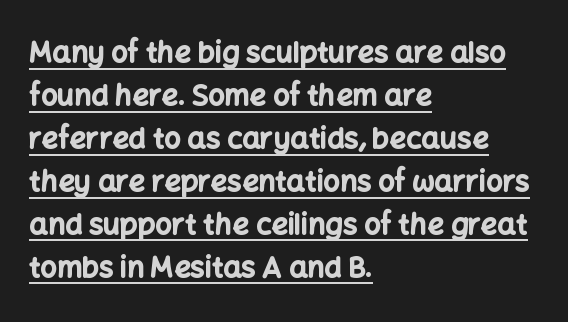
The image shows 29 px bold sans-serif type, upright; set left-aligned, normal line spacing (1.48x), normal letter spacing, underlined; low stroke contrast and a medium x-height.
